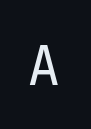
In terms of posture, this sample is upright. The type family on display is of the sans-serif kind. The space beneath each line is pristine and unruled. The strokes are not fattened; the text isn't bold.
